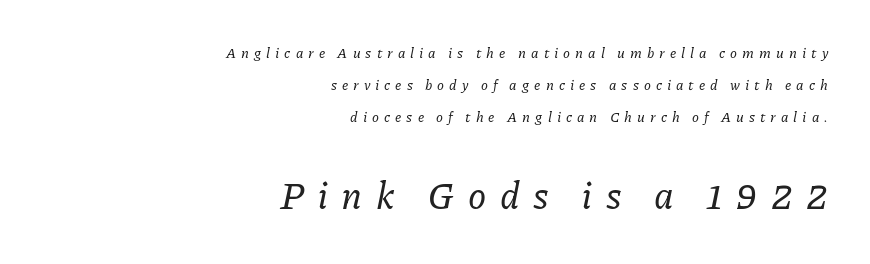
The image shows 37 px serif type, italic (leaning right); set right-aligned, loose line spacing (2.28x), unusually wide letter spacing (+0.36 em), not underlined; the second (bottom) block is 2.64x larger; low stroke contrast and a medium x-height.
